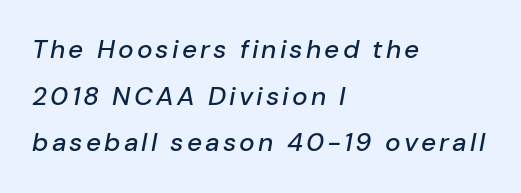
{"italic": "yes", "lean": "right", "slant_degrees": 10, "underline": "no", "align": "left", "line_spacing_ratio": 1.79, "glyph_px": 26}
